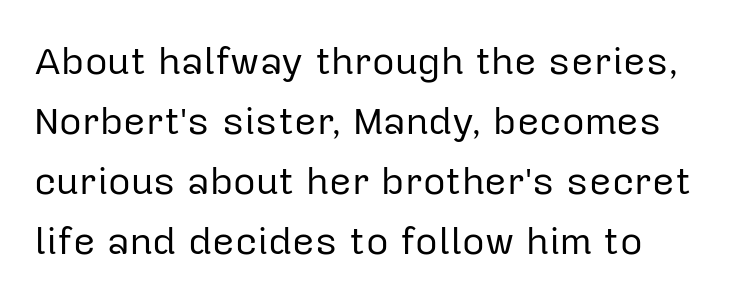
The image shows 39 px regular-weight sans-serif type, upright; set left-aligned, normal line spacing (1.54x), normal letter spacing, not underlined; low stroke contrast and a medium x-height.
